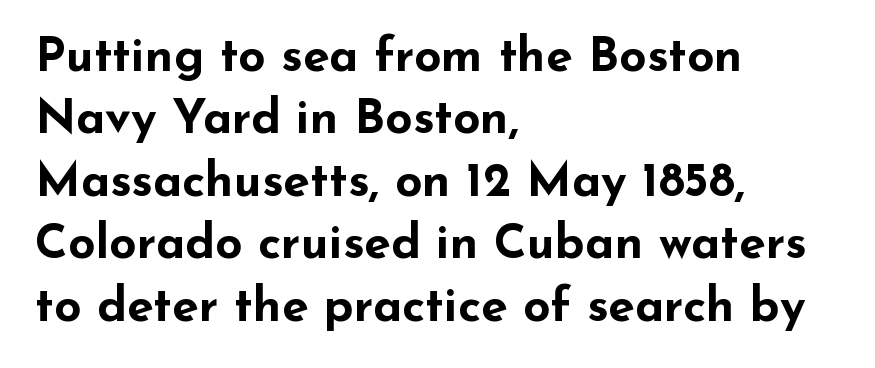
The block of text has a typical density, with ordinary space between rows. Weight check: bold — yes, fully. Here the designer chose a conventional face with non-uniform glyph widths. Teacher's note: observe the even left margin — that is flush-left alignment.
